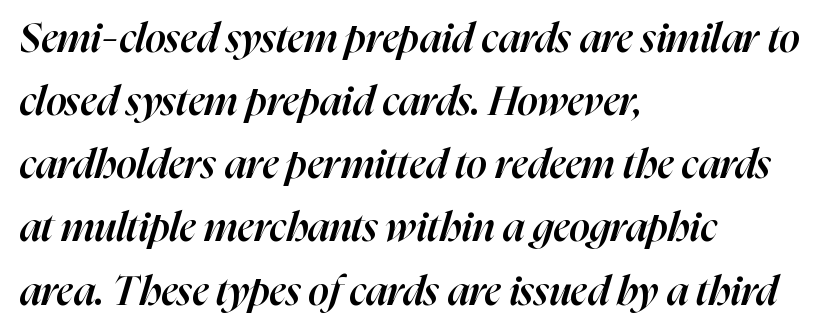
Compared with a centered layout, this one pins lines to the left instead. Type without underlining. These words are printed semibold, heavier than regular yet not bold. You could not count columns in this text — the font is proportionally spaced. No extra tracking has been applied to these lines. Whoever set this chose a conventional vertical rhythm.
